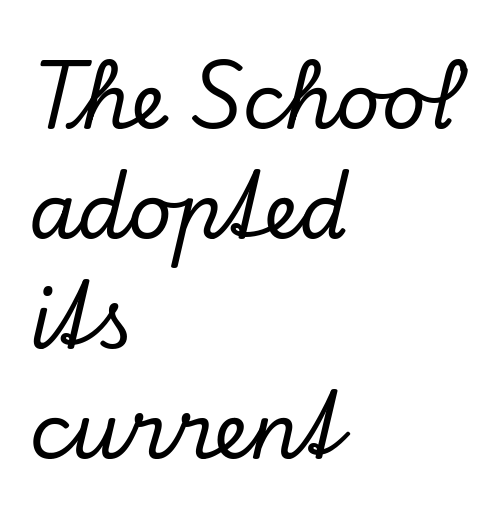
Q: Is the text italic (slanted)? A: Yes, it leans right by about 13 degrees.
Q: Is the typeface a serif or a sans-serif typeface? A: Serif.
Q: Is the text underlined? A: No.
Q: How is the paragraph aligned? A: Left-aligned.
Q: Is the spacing between letters normal or unusually wide? A: Normal.
Q: Is the spacing between lines tight, normal or loose? A: Normal.
Q: Width (condensed, normal, or wide)? A: Normal.
Q: Stroke contrast? A: Low.
Q: x-height? A: Small.
Q: Monospaced? A: No.
